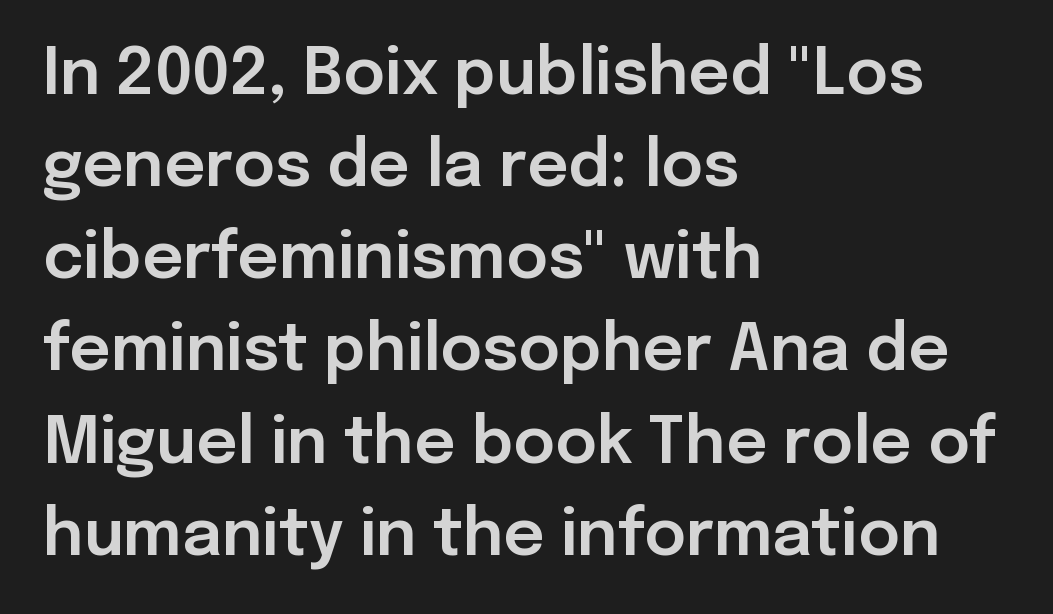
{"serif": "no", "italic": "no", "width": "normal", "stroke_contrast": "low", "x_height": "medium", "monospaced": "no", "underline": "no", "align": "left", "line_spacing": "normal", "line_spacing_ratio": 1.44, "letter_spacing": "normal", "letter_spacing_em": 0.0, "glyph_px": 64}
